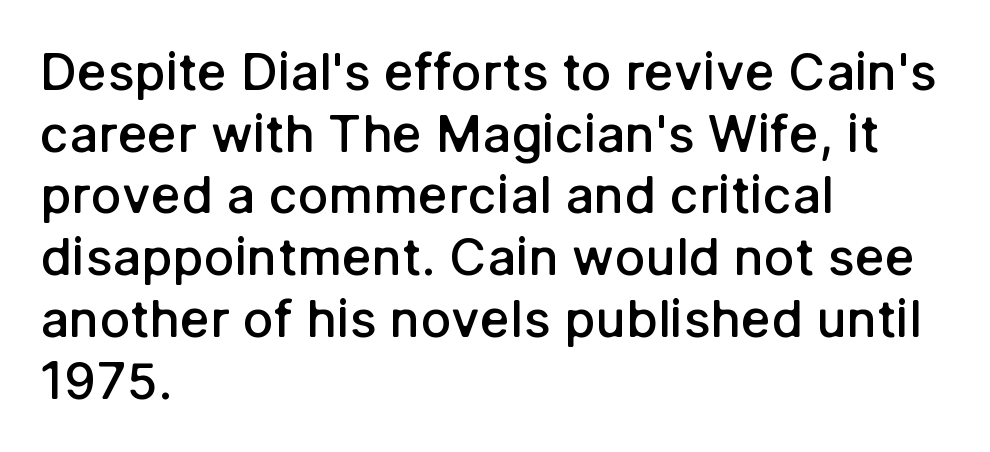
{"serif": "no", "italic": "no", "bold": "semi", "weight": "semibold", "width": "normal", "stroke_contrast": "low", "x_height": "medium", "monospaced": "no", "underline": "no", "align": "left", "line_spacing_ratio": 1.21, "letter_spacing": "normal", "letter_spacing_em": 0.0, "glyph_px": 51}
